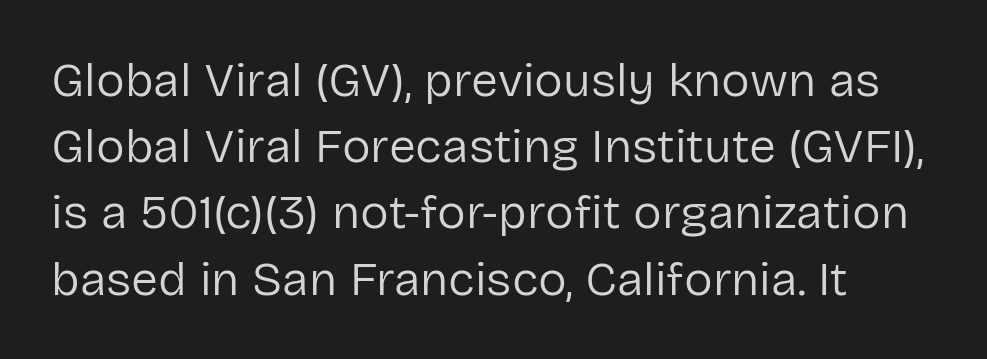
This is the regular roman posture of the typeface. The characters display no serif detailing; their extremities are plain. The tracking reads as untouched default to a designer's eye. The font sits on the lighter half of the weight spectrum, regular included. Underlining? Definitely not there.
